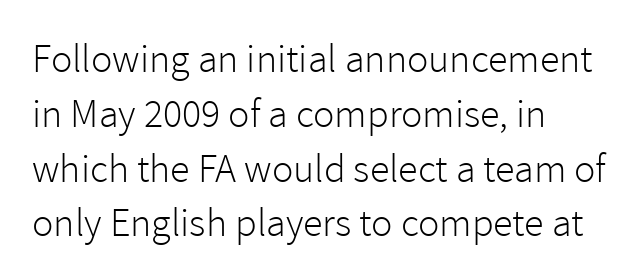
Decoration check: the copy has no underline. Glyph-to-glyph distance matches everyday printed text. Vertical stems look standard width or narrower in stroke. Teacher's note: observe the even left margin — that is flush-left alignment. Looks like regular typesetting: each glyph gets only the width it needs. In terms of letterform style, serifs are entirely absent.
